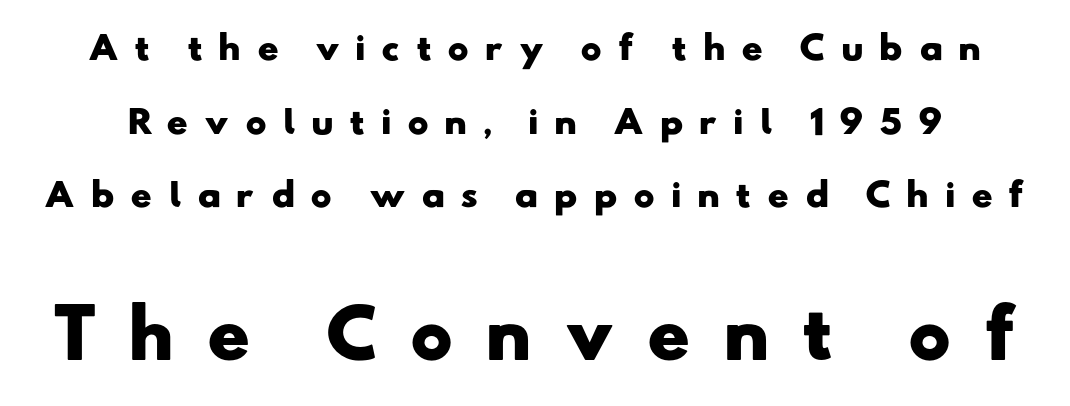
You could only call the tracking loose — the letters float apart. Are there feet on the stems? There aren't — it's a sans. Loosely led — the rows are spread out. A full-strength bold gives these letters their thick strokes. The designer gave the closing block more size than the opening block. The passage shown is typed in a proportional face where columns would drift.
